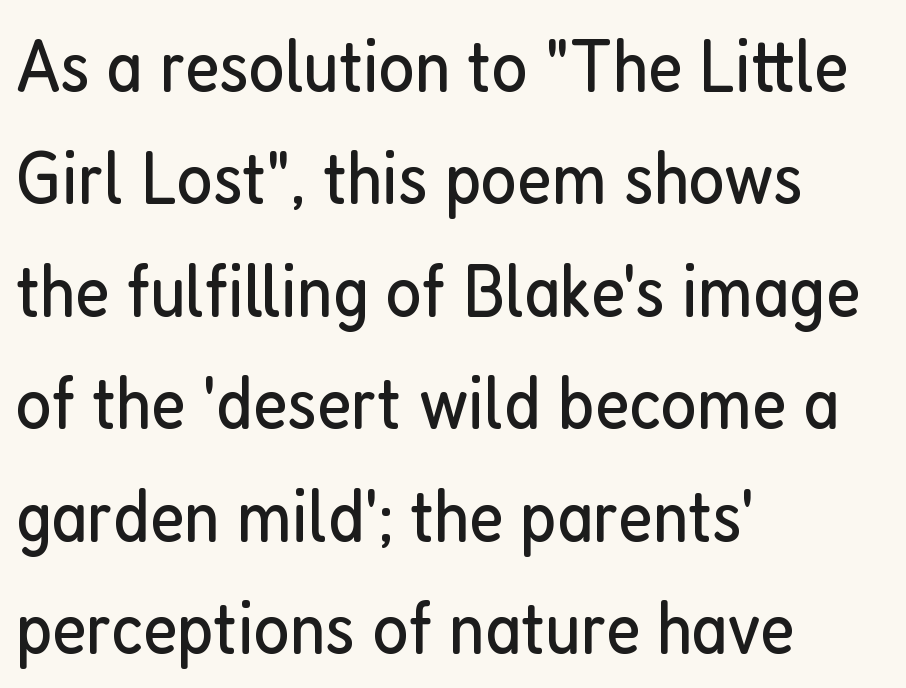
Honestly, the letter spacing is just normal — you wouldn't notice it. These lines sit exactly where default settings would place them. Is this a sans? Yes — the strokes have no serifs. Nope, not italic — everything's standing straight. The rag falls on the right side of this text block. The letters advance in unequal steps, a hallmark of proportional type.
